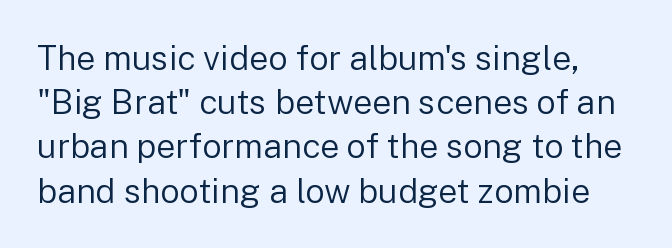
Q: Is the text bold? A: No.
Q: Is the text italic (slanted)? A: No, it is upright.
Q: Is the typeface a serif or a sans-serif typeface? A: Sans-serif.
Q: Is the text underlined? A: No.
Q: Is the spacing between letters normal or unusually wide? A: Normal.
Q: Is the spacing between lines tight, normal or loose? A: Normal.
Q: Width (condensed, normal, or wide)? A: Normal.
Q: Stroke contrast? A: Low.
Q: x-height? A: Medium.
Q: Monospaced? A: No.
